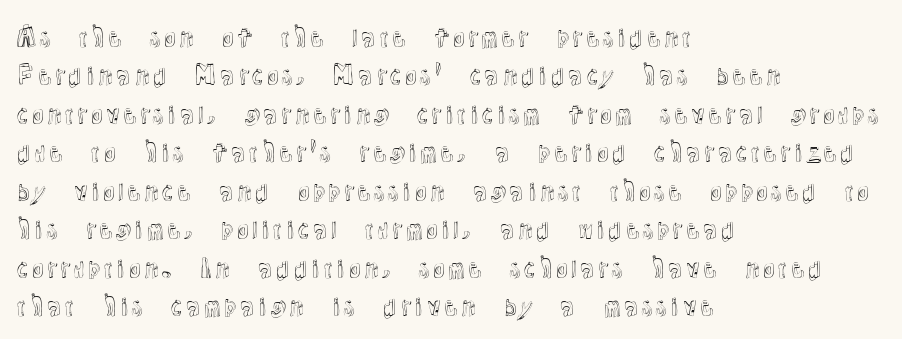
These lines stack with their left ends in a neat column. This is the regular roman posture of the typeface. Leading matches the norm, producing a regular column. No extra tracking has been applied to these lines. Type without underlining.
